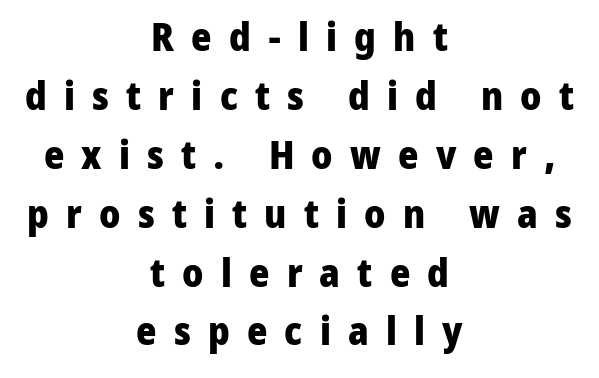
{"serif": "no", "italic": "no", "bold": "yes", "weight": "heavy", "width": "normal", "stroke_contrast": "low", "x_height": "medium", "monospaced": "no", "underline": "no", "align": "center", "line_spacing": "normal", "line_spacing_ratio": 1.51, "letter_spacing": "wide", "letter_spacing_em": 0.44, "glyph_px": 39}
